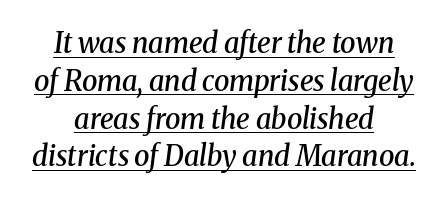
{"serif": "yes", "italic": "yes", "lean": "right", "slant_degrees": 8, "bold": "semi", "weight": "semibold", "width": "normal", "stroke_contrast": "medium", "x_height": "medium", "monospaced": "no", "underline": "yes", "align": "center", "line_spacing": "normal", "line_spacing_ratio": 1.35, "letter_spacing": "normal", "letter_spacing_em": 0.0, "glyph_px": 28}
